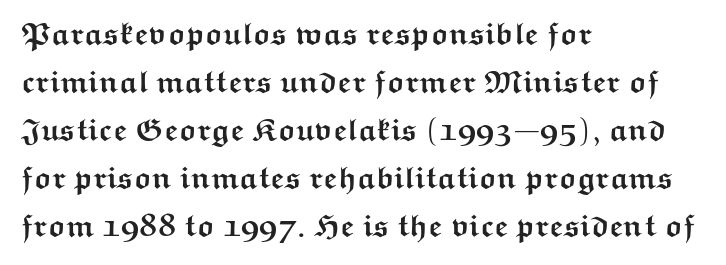
Q: Is the text bold? A: Yes.
Q: Is the text italic (slanted)? A: No, it is upright.
Q: Is the typeface a serif or a sans-serif typeface? A: Sans-serif.
Q: Is the text underlined? A: No.
Q: How is the paragraph aligned? A: Left-aligned.
Q: Is the spacing between letters normal or unusually wide? A: Normal.
Q: Is the spacing between lines tight, normal or loose? A: Normal.
Q: Width (condensed, normal, or wide)? A: Wide.
Q: Stroke contrast? A: Medium.
Q: x-height? A: Medium.
Q: Monospaced? A: No.
